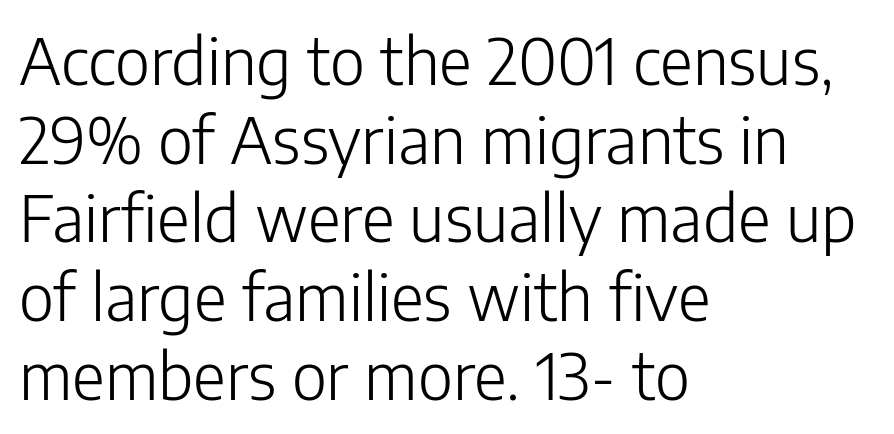
Q: Is the text bold? A: No.
Q: Is the text italic (slanted)? A: No, it is upright.
Q: Is the typeface a serif or a sans-serif typeface? A: Sans-serif.
Q: Is the text underlined? A: No.
Q: How is the paragraph aligned? A: Left-aligned.
Q: Is the spacing between letters normal or unusually wide? A: Normal.
Q: Width (condensed, normal, or wide)? A: Normal.
Q: Stroke contrast? A: Low.
Q: x-height? A: Medium.
Q: Monospaced? A: No.
